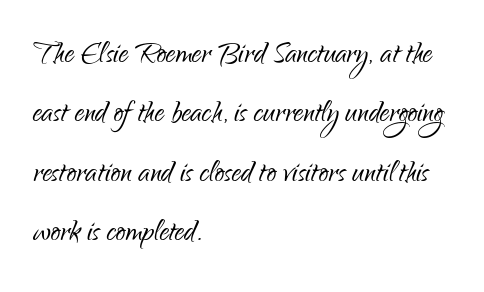
Stem width sits at or under what a default text font uses. Letterform terminals end flat and unadorned throughout the passage. The ragged edge is on the right, which tells us the setting is flush left. Spacing verdict: proportional, widths tailored to each character. Short note: letters normally spaced.
